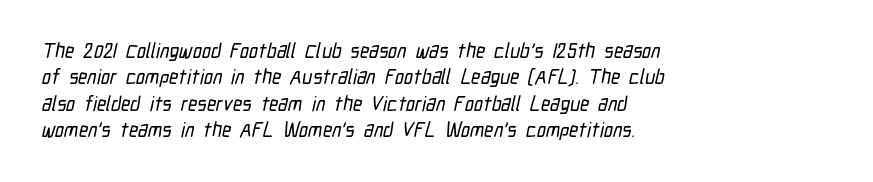
Q: Is the text underlined? A: No.
Q: How is the paragraph aligned? A: Left-aligned.
Q: Is the spacing between letters normal or unusually wide? A: Normal.
Q: Is the spacing between lines tight, normal or loose? A: Normal.
